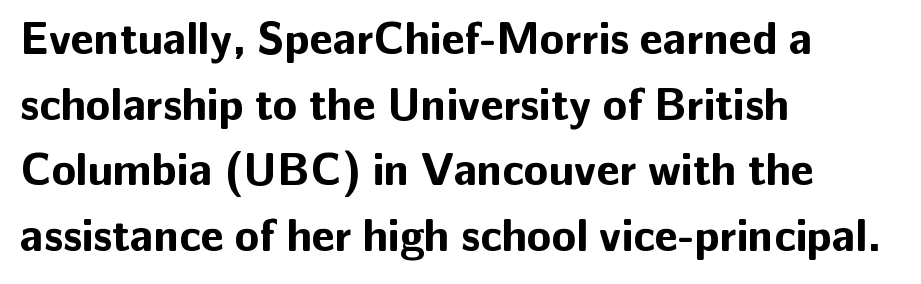
{"serif": "no", "italic": "no", "bold": "yes", "weight": "bold", "width": "normal", "stroke_contrast": "low", "x_height": "medium", "monospaced": "no", "underline": "no", "align": "left", "line_spacing": "normal", "line_spacing_ratio": 1.46, "letter_spacing": "normal", "letter_spacing_em": 0.0, "glyph_px": 45}
